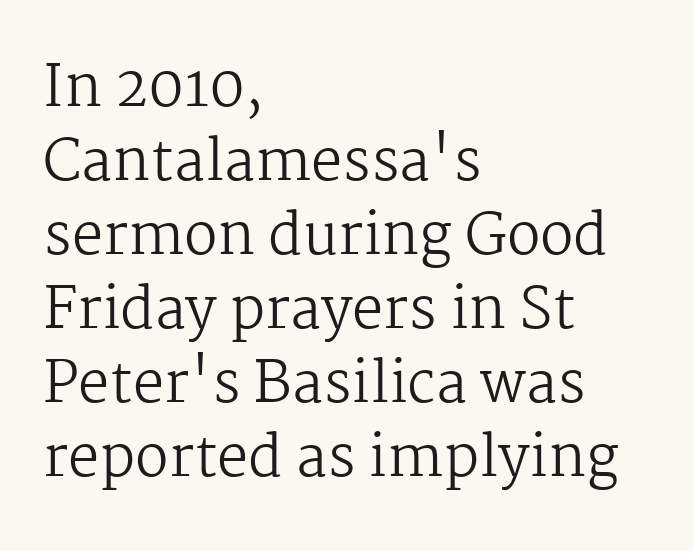
The image shows 56 px regular-weight serif type, upright; set left-aligned, normal line spacing (1.32x), normal letter spacing, not underlined; medium stroke contrast and a medium x-height.
